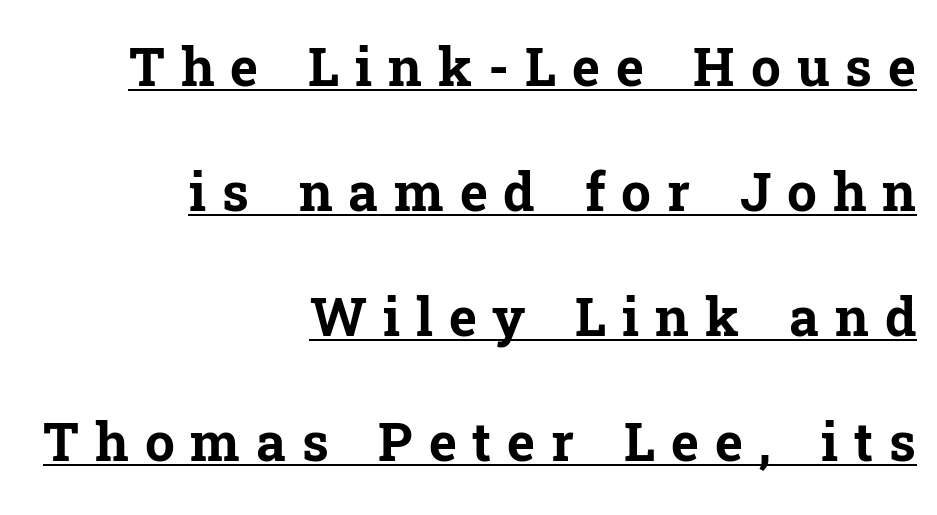
{"serif": "yes", "italic": "no", "bold": "yes", "weight": "bold", "width": "normal", "stroke_contrast": "low", "x_height": "medium", "monospaced": "no", "underline": "yes", "align": "right", "line_spacing": "loose", "line_spacing_ratio": 2.36, "letter_spacing": "wide", "letter_spacing_em": 0.3, "glyph_px": 53}
